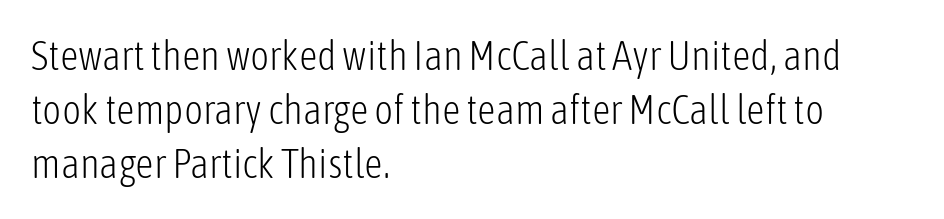
Notice how the stems are strictly vertical — no italics here. Students, note that the glyphs here touch the page at normal intervals. Nobody drew a line under any word here. Is this a sans? Yes — the strokes have no serifs. Weight: regular or lighter. Short and long lines alike share a common starting point at left.
